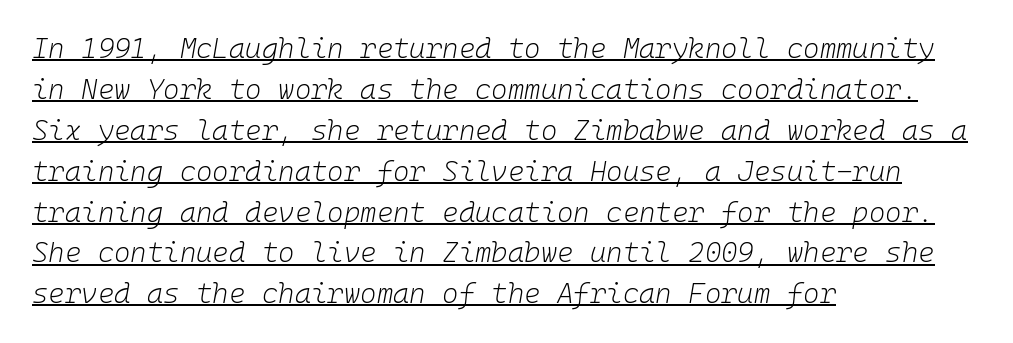
Q: Is the text bold? A: No.
Q: Is the text italic (slanted)? A: Yes, it leans right by about 10 degrees.
Q: Is the text underlined? A: Yes.
Q: How is the paragraph aligned? A: Left-aligned.
Q: Is the spacing between letters normal or unusually wide? A: Normal.
Q: Is the spacing between lines tight, normal or loose? A: Normal.
Q: Width (condensed, normal, or wide)? A: Normal.
Q: Stroke contrast? A: Low.
Q: x-height? A: Medium.
Q: Monospaced? A: Yes.
